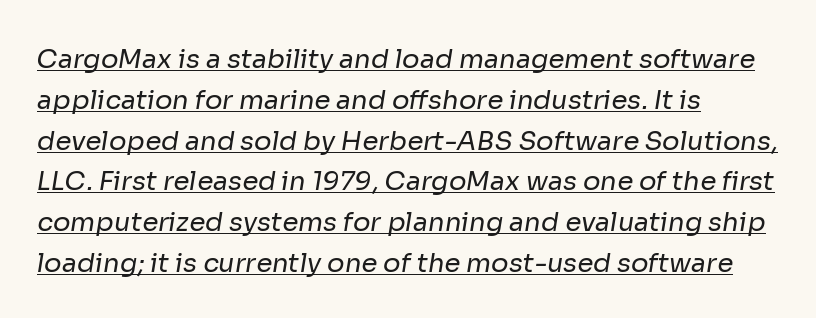
{"bold": "no", "underline": "yes", "align": "left", "line_spacing": "normal", "line_spacing_ratio": 1.57, "letter_spacing": "normal", "letter_spacing_em": 0.0, "glyph_px": 26}
